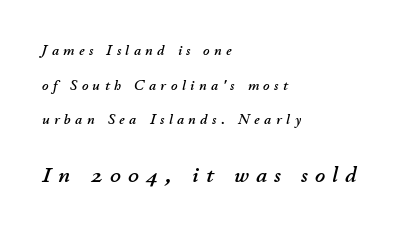
{"italic": "yes", "lean": "right", "slant_degrees": 11, "underline": "no", "align": "left", "line_spacing": "loose", "line_spacing_ratio": 2.47, "letter_spacing": "wide", "letter_spacing_em": 0.33, "larger_block": "second", "size_ratio": 1.57, "glyph_px": 22}
